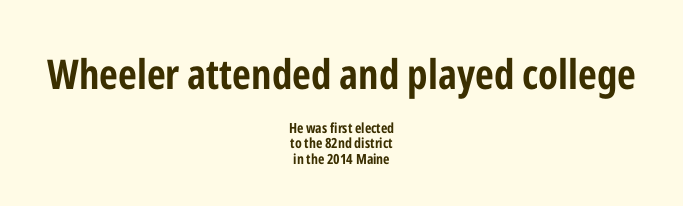
{"serif": "no", "italic": "no", "bold": "yes", "weight": "bold", "width": "condensed", "stroke_contrast": "low", "x_height": "medium", "monospaced": "no", "underline": "no", "align": "center", "line_spacing": "tight", "line_spacing_ratio": 1.1, "letter_spacing": "normal", "letter_spacing_em": 0.0, "larger_block": "first", "size_ratio": 2.93, "glyph_px": 41}
